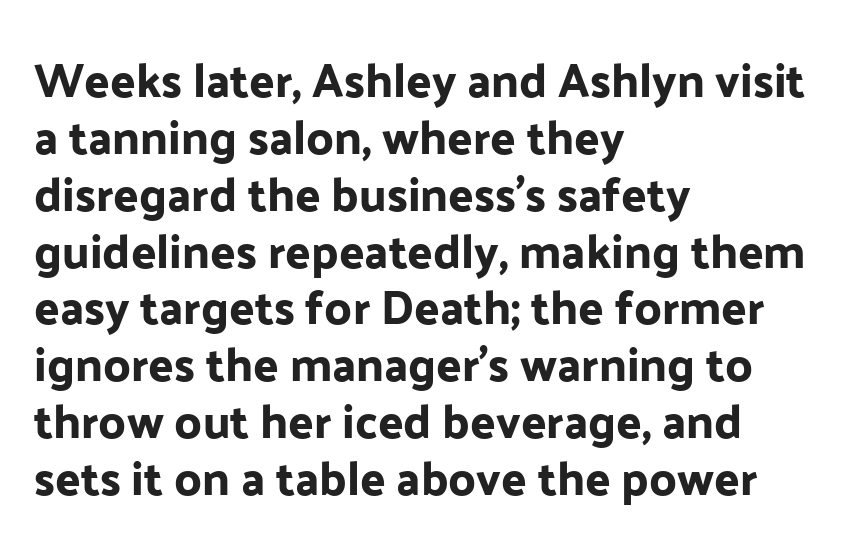
Q: Is the text italic (slanted)? A: No, it is upright.
Q: Is the typeface a serif or a sans-serif typeface? A: Sans-serif.
Q: Is the text underlined? A: No.
Q: How is the paragraph aligned? A: Left-aligned.
Q: Is the spacing between letters normal or unusually wide? A: Normal.
Q: Width (condensed, normal, or wide)? A: Normal.
Q: Stroke contrast? A: Low.
Q: x-height? A: Medium.
Q: Monospaced? A: No.
